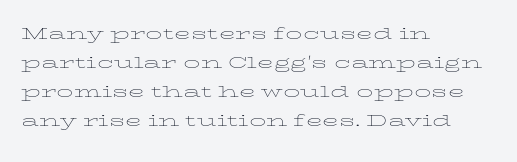
{"italic": "no", "bold": "no", "underline": "no", "align": "left", "line_spacing": "normal", "line_spacing_ratio": 1.32, "letter_spacing": "normal", "letter_spacing_em": 0.0, "glyph_px": 22}
